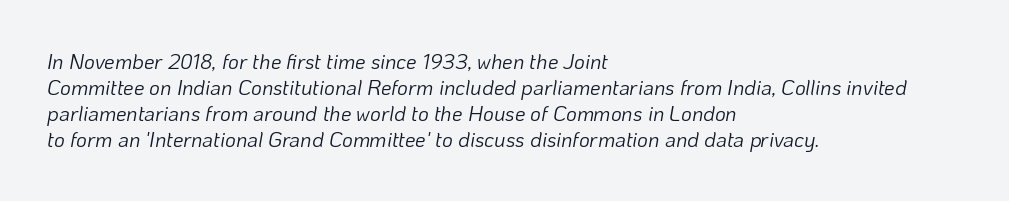
When letters slant like this, we call the style italic. Layout note: lines flush left. A typesetter would call this zero additional tracking. The cut favours lightness, reaching ordinary text weight at its darkest. The passage shown is not underscored anywhere.
